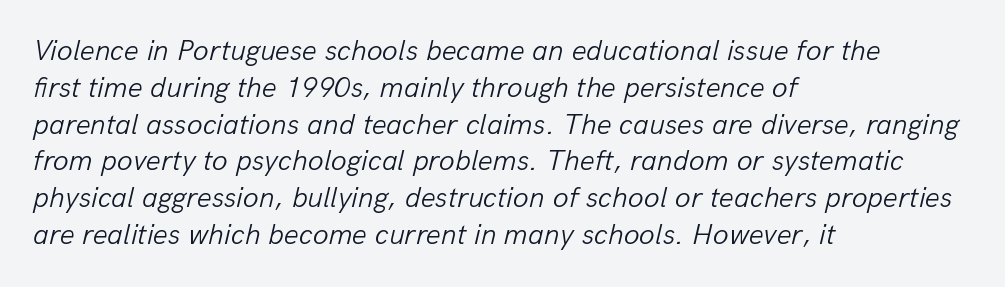
Q: Is the text bold? A: No.
Q: Is the text italic (slanted)? A: Yes, it leans right by about 13 degrees.
Q: Is the text underlined? A: No.
Q: How is the paragraph aligned? A: Left-aligned.
Q: Is the spacing between letters normal or unusually wide? A: Normal.
Q: Is the spacing between lines tight, normal or loose? A: Normal.
Q: Width (condensed, normal, or wide)? A: Normal.
Q: Stroke contrast? A: Low.
Q: x-height? A: Medium.
Q: Monospaced? A: No.
